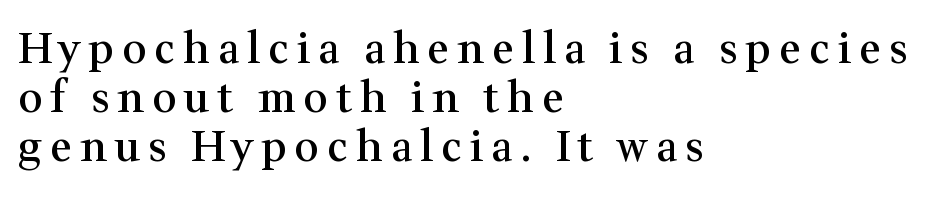
Q: Is the text bold? A: Semi-bold.
Q: Is the text italic (slanted)? A: No, it is upright.
Q: Is the typeface a serif or a sans-serif typeface? A: Serif.
Q: Is the text underlined? A: No.
Q: How is the paragraph aligned? A: Left-aligned.
Q: Width (condensed, normal, or wide)? A: Normal.
Q: Stroke contrast? A: Medium.
Q: x-height? A: Medium.
Q: Monospaced? A: No.
